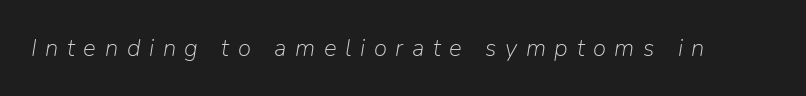
Q: Is the text bold? A: No.
Q: Is the text italic (slanted)? A: Yes, it leans right by about 9 degrees.
Q: Is the text underlined? A: No.
Q: Is the spacing between letters normal or unusually wide? A: Unusually wide.
